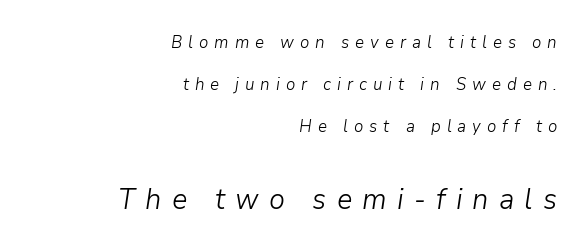
Each stroke keeps to a modest, everyday thickness or less. Small over large — that's the arrangement of the two blocks here. The letters advance in unequal steps, a hallmark of proportional type. Students, observe: this is what heavily led, spacious text looks like. An italicized treatment has been applied to the whole sample. Beneath every word, the page is bare.
